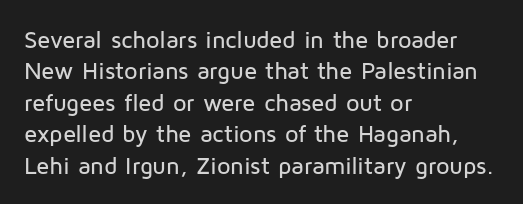
Here the glyphs are tracked normally, forming tight word shapes. Type without underlining. A roman cut, with each character standing at attention. A classic flush-left, rag-right setting is used for this passage.
